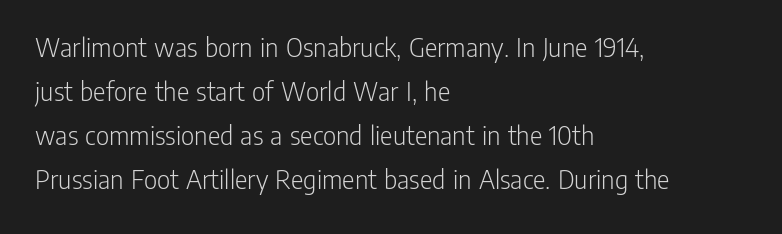
Q: Is the text bold? A: No.
Q: Is the text italic (slanted)? A: No, it is upright.
Q: Is the typeface a serif or a sans-serif typeface? A: Sans-serif.
Q: Is the text underlined? A: No.
Q: How is the paragraph aligned? A: Left-aligned.
Q: Is the spacing between letters normal or unusually wide? A: Normal.
Q: Is the spacing between lines tight, normal or loose? A: Normal.
Q: Width (condensed, normal, or wide)? A: Condensed.
Q: Stroke contrast? A: Low.
Q: x-height? A: Medium.
Q: Monospaced? A: No.
